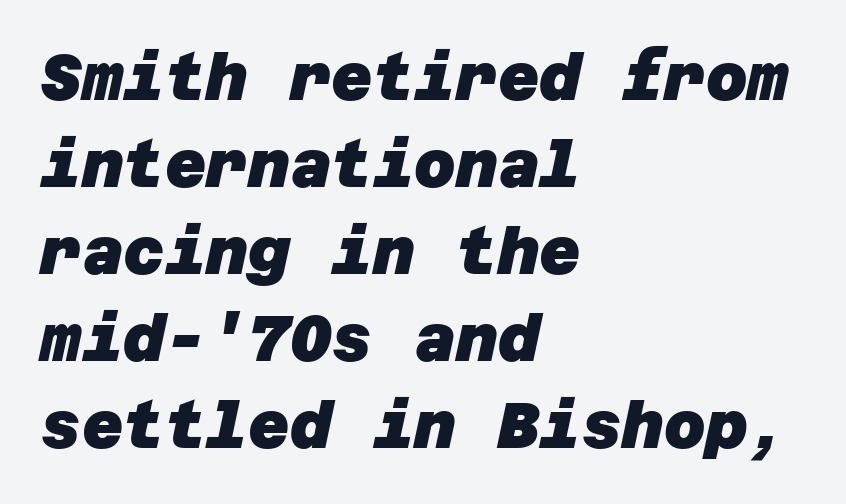
Q: Is the text bold? A: Yes.
Q: Is the typeface a serif or a sans-serif typeface? A: Sans-serif.
Q: Is the text underlined? A: No.
Q: How is the paragraph aligned? A: Left-aligned.
Q: Is the spacing between letters normal or unusually wide? A: Normal.
Q: Is the spacing between lines tight, normal or loose? A: Normal.
Q: Width (condensed, normal, or wide)? A: Normal.
Q: Stroke contrast? A: Low.
Q: x-height? A: Large.
